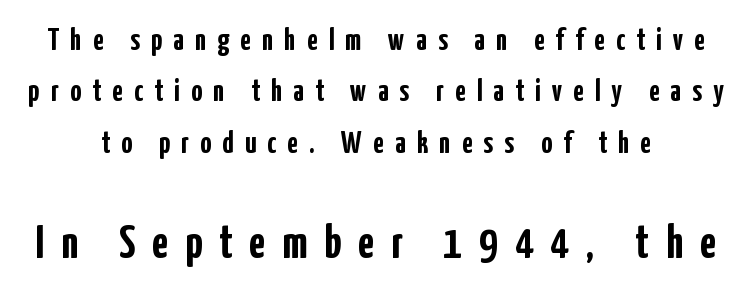
The image shows 47 px semibold, condensed sans-serif type, upright; set normal line spacing (1.66x), unusually wide letter spacing (+0.36 em), not underlined; the second (bottom) block is 1.52x larger; low stroke contrast and a medium x-height.
